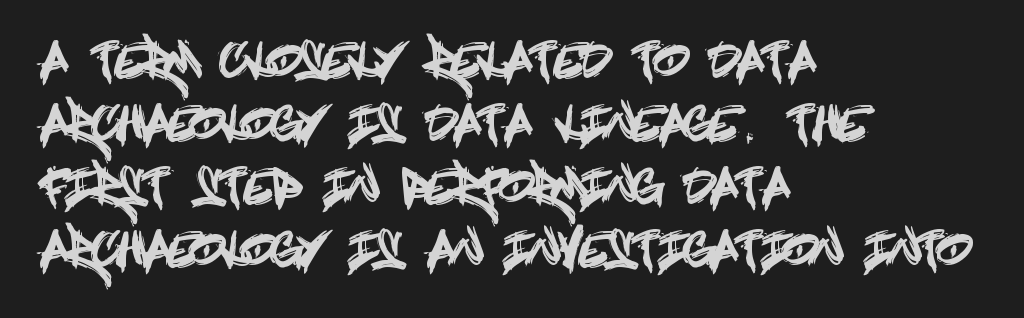
Q: Is the text italic (slanted)? A: Yes.
Q: Is the typeface a serif or a sans-serif typeface? A: Sans-serif.
Q: Is the text underlined? A: No.
Q: How is the paragraph aligned? A: Left-aligned.
Q: Is the spacing between letters normal or unusually wide? A: Normal.
Q: Is the spacing between lines tight, normal or loose? A: Normal.
Q: Width (condensed, normal, or wide)? A: Condensed.
Q: x-height? A: Large.
